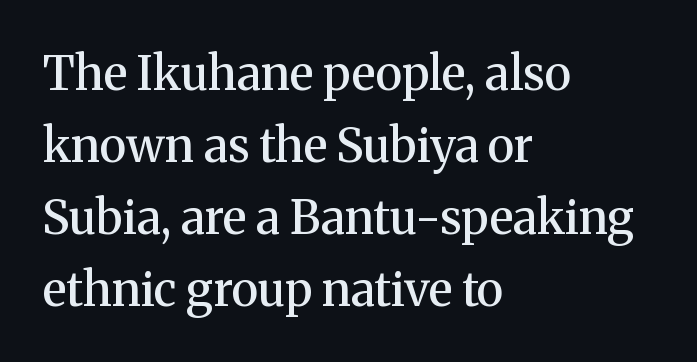
Q: Is the text bold? A: Semi-bold.
Q: Is the text italic (slanted)? A: No, it is upright.
Q: Is the typeface a serif or a sans-serif typeface? A: Serif.
Q: Is the text underlined? A: No.
Q: How is the paragraph aligned? A: Left-aligned.
Q: Is the spacing between letters normal or unusually wide? A: Normal.
Q: Is the spacing between lines tight, normal or loose? A: Normal.
Q: Width (condensed, normal, or wide)? A: Normal.
Q: Stroke contrast? A: Medium.
Q: x-height? A: Medium.
Q: Monospaced? A: No.
